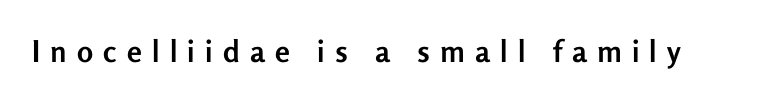
To sum up the face: it is a sans, with no serifs. You'd pick this weight for a headline — it's a proper bold. Posture: upright roman. Inter-character spacing is expanded well beyond the font's built-in metrics. You could not count columns in this text — the font is proportionally spaced.
